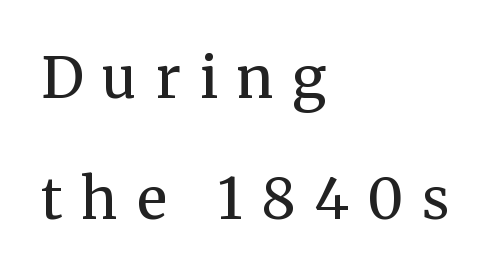
{"serif": "yes", "italic": "no", "bold": "no", "weight": "regular", "width": "normal", "stroke_contrast": "medium", "x_height": "medium", "monospaced": "no", "underline": "no", "align": "left", "line_spacing": "loose", "line_spacing_ratio": 2.12, "letter_spacing": "wide", "letter_spacing_em": 0.33, "glyph_px": 57}
